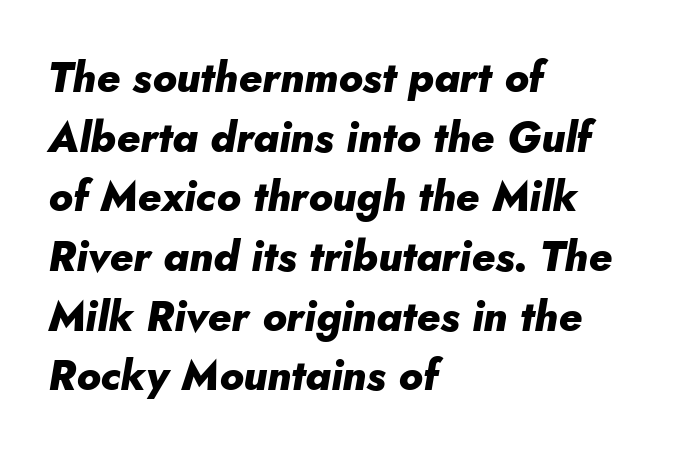
{"italic": "yes", "lean": "right", "slant_degrees": 10, "bold": "yes", "weight": "heavy", "width": "normal", "stroke_contrast": "low", "x_height": "small", "monospaced": "no", "underline": "no", "align": "left", "line_spacing": "normal", "line_spacing_ratio": 1.42, "letter_spacing": "normal", "letter_spacing_em": 0.0, "glyph_px": 42}
